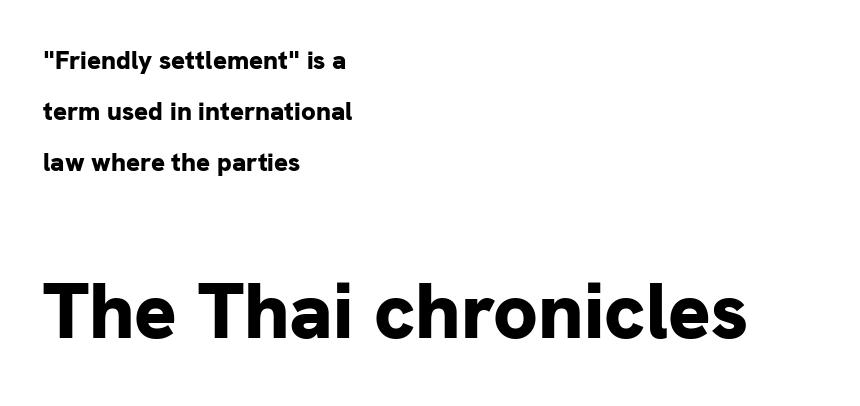
{"serif": "no", "italic": "no", "bold": "yes", "weight": "bold", "width": "normal", "stroke_contrast": "low", "x_height": "medium", "monospaced": "no", "underline": "no", "align": "left", "line_spacing": "loose", "line_spacing_ratio": 1.96, "letter_spacing": "normal", "letter_spacing_em": 0.0, "larger_block": "second", "size_ratio": 3.04, "glyph_px": 79}
